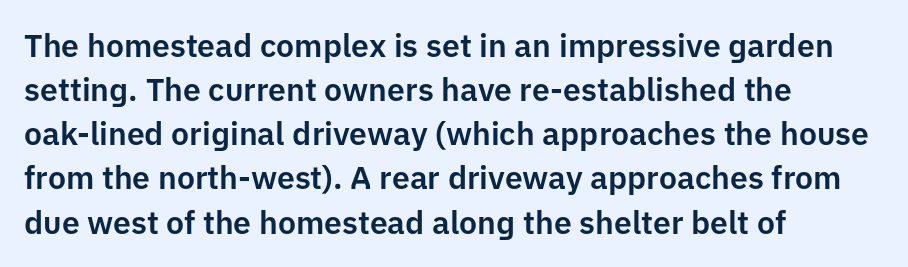
{"serif": "no", "italic": "no", "width": "normal", "stroke_contrast": "low", "x_height": "medium", "monospaced": "no", "underline": "no", "align": "left", "line_spacing": "normal", "line_spacing_ratio": 1.38, "letter_spacing": "normal", "letter_spacing_em": 0.0, "glyph_px": 32}
